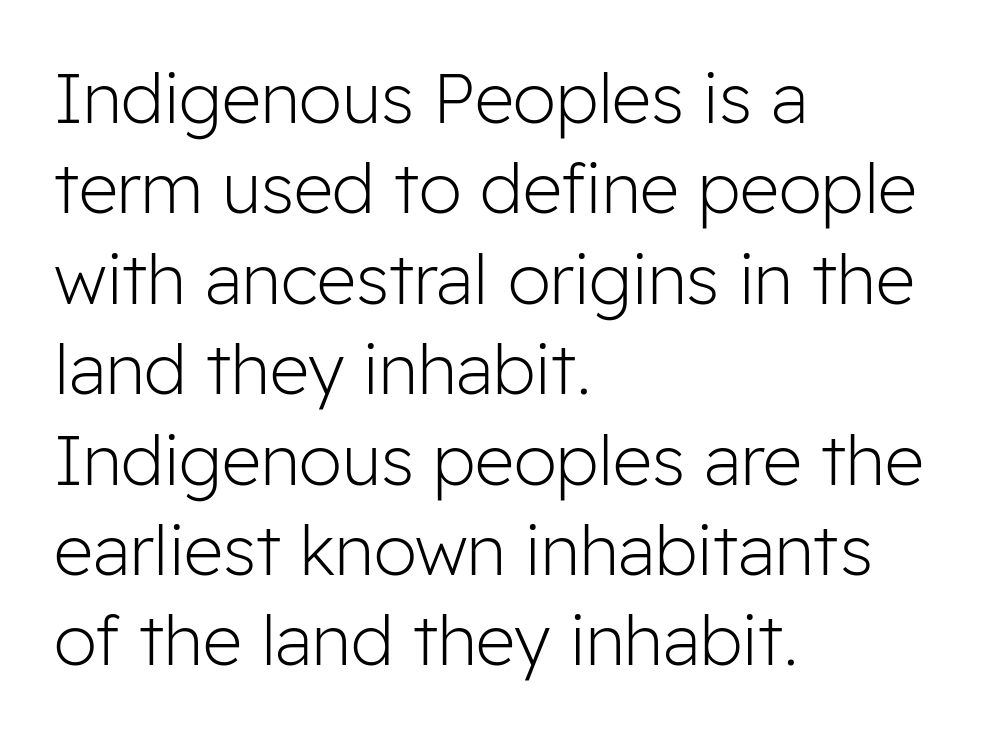
{"serif": "no", "italic": "no", "bold": "no", "weight": "light", "width": "normal", "stroke_contrast": "low", "x_height": "medium", "monospaced": "no", "underline": "no", "align": "left", "line_spacing": "normal", "line_spacing_ratio": 1.31, "letter_spacing": "normal", "letter_spacing_em": 0.0, "glyph_px": 69}
